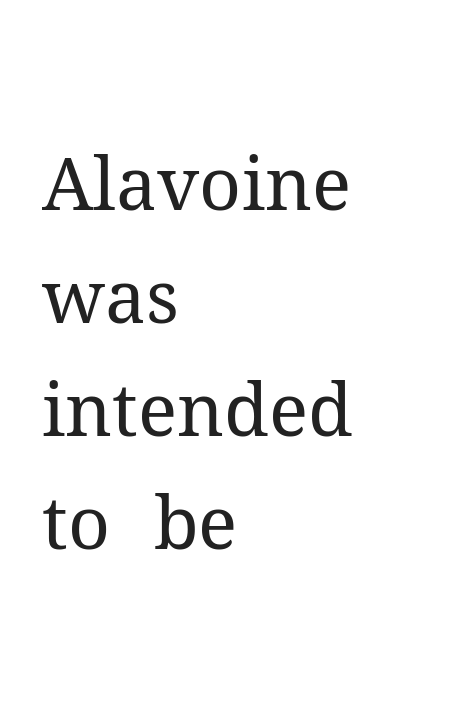
Q: Is the text bold? A: No.
Q: Is the text italic (slanted)? A: No, it is upright.
Q: Is the typeface a serif or a sans-serif typeface? A: Serif.
Q: Is the text underlined? A: No.
Q: How is the paragraph aligned? A: Left-aligned.
Q: Is the spacing between letters normal or unusually wide? A: Normal.
Q: Is the spacing between lines tight, normal or loose? A: Normal.
Q: Width (condensed, normal, or wide)? A: Normal.
Q: Stroke contrast? A: Medium.
Q: x-height? A: Medium.
Q: Monospaced? A: No.
